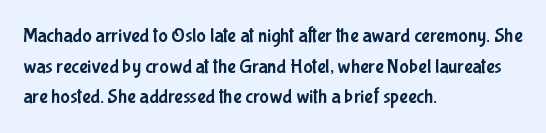
Q: Is the text italic (slanted)? A: No, it is upright.
Q: Is the text underlined? A: No.
Q: How is the paragraph aligned? A: Left-aligned.
Q: Is the spacing between letters normal or unusually wide? A: Normal.
Q: Is the spacing between lines tight, normal or loose? A: Normal.
